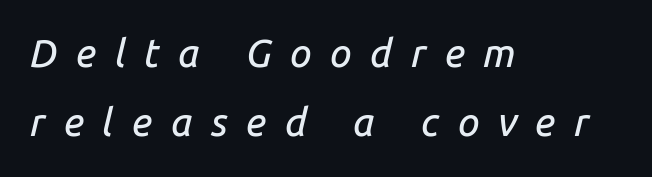
{"italic": "yes", "lean": "right", "slant_degrees": 14, "width": "normal", "stroke_contrast": "low", "x_height": "medium", "monospaced": "no", "underline": "no", "align": "left", "line_spacing_ratio": 1.76, "letter_spacing": "wide", "letter_spacing_em": 0.47, "glyph_px": 39}
